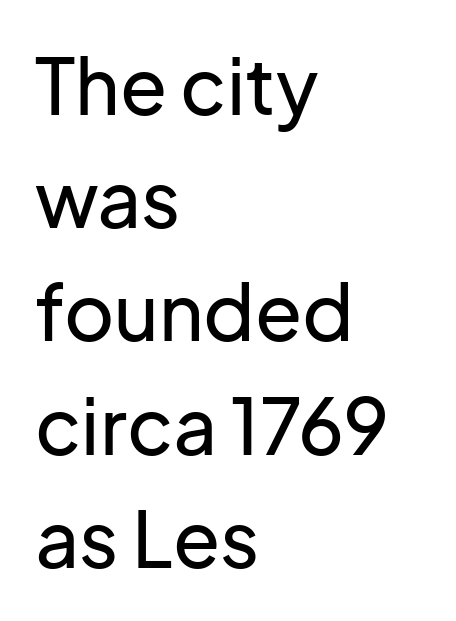
This sample uses a sans-serif face. Reading down the block, your eye returns to a fixed left position each line. The passage shown has conventional tracking throughout. These lines were composed using upright roman letters. Type without underlining. Baseline-to-baseline distance is the conventional proportion of letter height.
